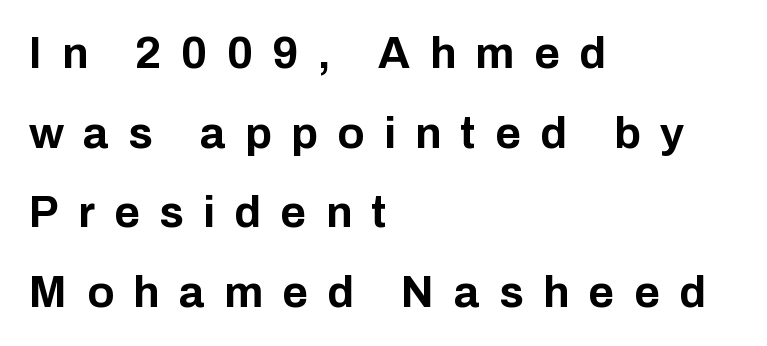
{"serif": "no", "italic": "no", "bold": "yes", "weight": "bold", "width": "normal", "stroke_contrast": "low", "x_height": "medium", "monospaced": "no", "underline": "no", "align": "left", "line_spacing_ratio": 1.81, "letter_spacing": "wide", "letter_spacing_em": 0.44, "glyph_px": 44}
